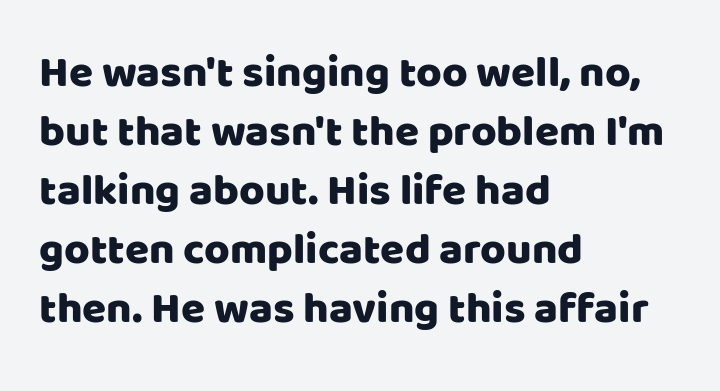
The image shows 44 px sans-serif type, upright; set left-aligned, normal line spacing (1.34x), normal letter spacing, not underlined; low stroke contrast and a large x-height.
